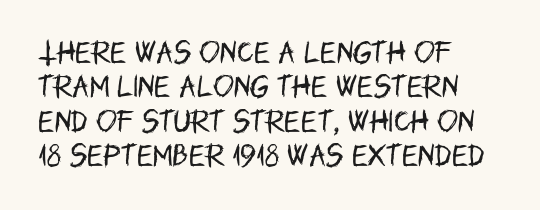
Q: Is the text bold? A: No.
Q: Is the text italic (slanted)? A: No, it is upright.
Q: Is the text underlined? A: No.
Q: How is the paragraph aligned? A: Left-aligned.
Q: Is the spacing between letters normal or unusually wide? A: Normal.
Q: Is the spacing between lines tight, normal or loose? A: Normal.
